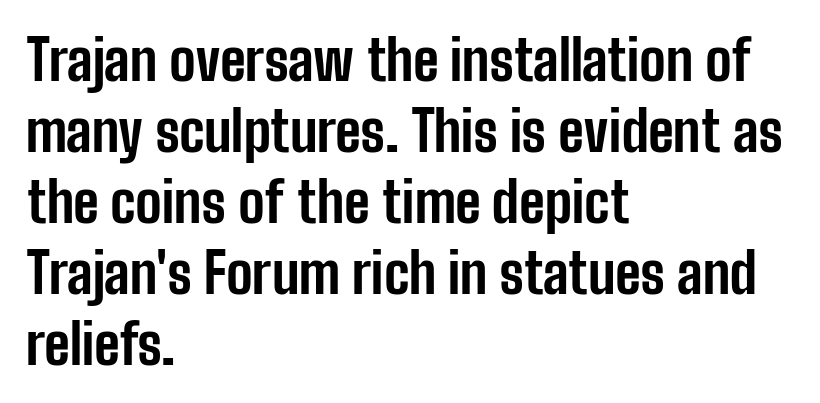
The image shows 55 px bold, condensed sans-serif type, upright; set left-aligned, normal line spacing (1.29x), normal letter spacing, not underlined; low stroke contrast and a medium x-height.
